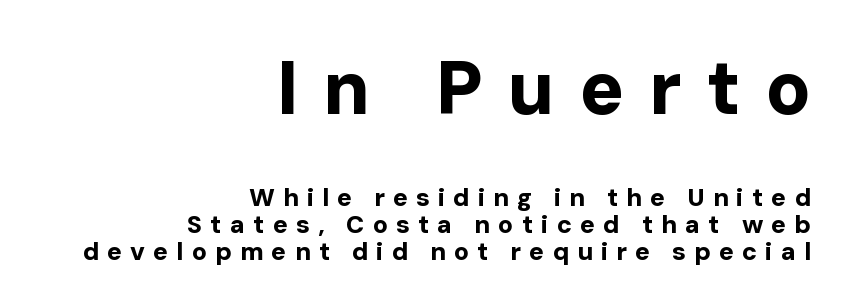
Serif or sans? Sans — the stroke terminals are bare. Does the bottom block carry the larger type? No, the top block does. Letters rest on an invisible, unmarked baseline. In terms of letterspacing, this is a distinctly airy, spread setting.
